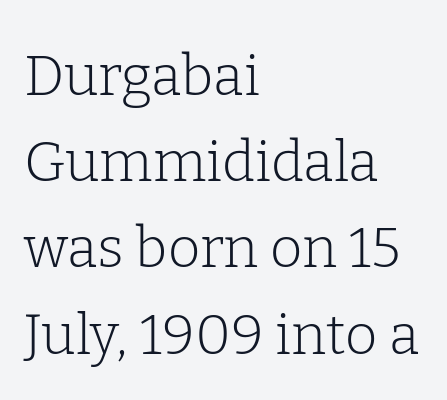
The image shows 56 px light serif type, upright; set left-aligned, normal line spacing (1.54x), normal letter spacing, not underlined; low stroke contrast and a medium x-height.
